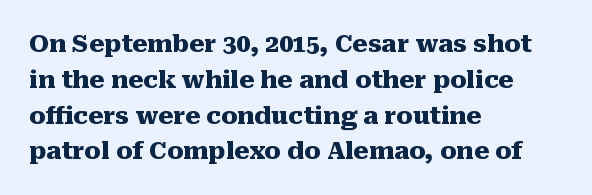
Italic: no, the glyphs are upright roman. Reading down the column, the eye jumps a familiar distance to each next line. Each row of text sits above clean, open space. Chunky letters — that's bold for sure.
